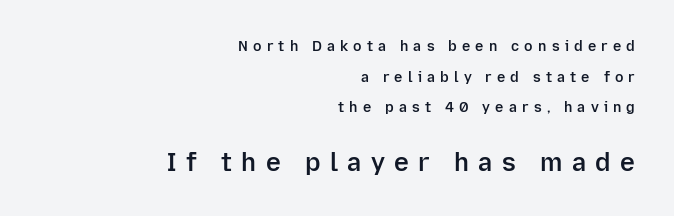
{"italic": "no", "bold": "semi", "underline": "no", "align": "right", "line_spacing": "loose", "line_spacing_ratio": 2.19, "letter_spacing": "wide", "letter_spacing_em": 0.37, "larger_block": "second", "size_ratio": 1.79, "glyph_px": 25}
